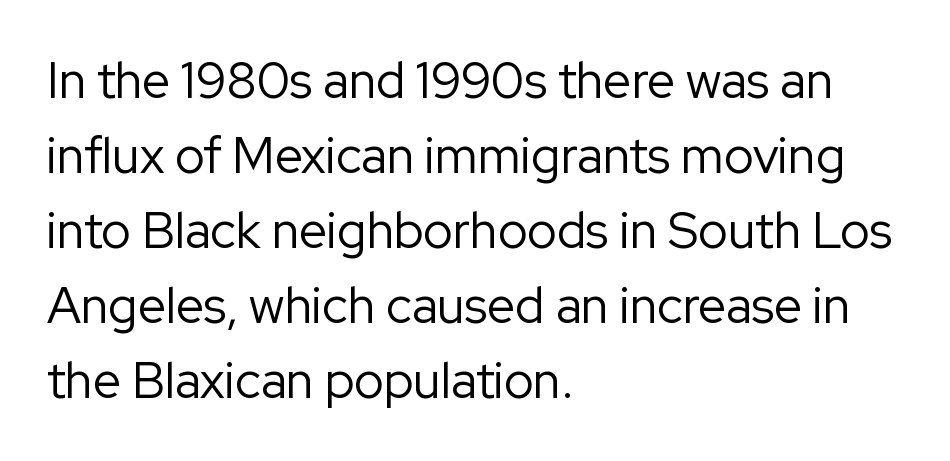
The image shows 50 px regular-weight sans-serif type, upright; set left-aligned, normal line spacing (1.5x), normal letter spacing, not underlined; low stroke contrast and a medium x-height.
